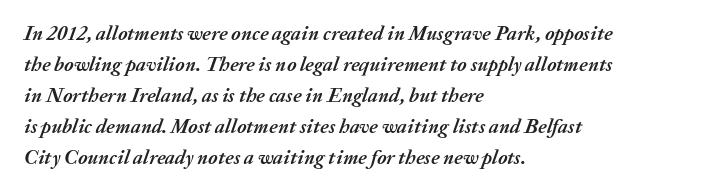
The image shows 20 px bold type, italic (leaning right); set left-aligned, normal line spacing (1.55x), normal letter spacing, not underlined.
